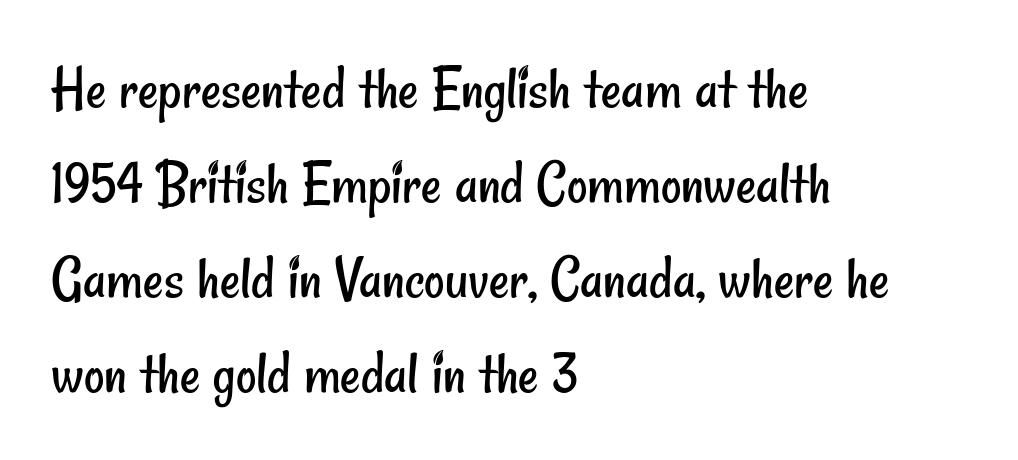
To sum up the face: it is a sans, with no serifs. This sample keeps an unexceptional amount of space between lines. No letter is thick-stroked: the sample isn't bold. Descenders are the only things crossing below the line. Left-aligned paragraph, ragged on the right.
